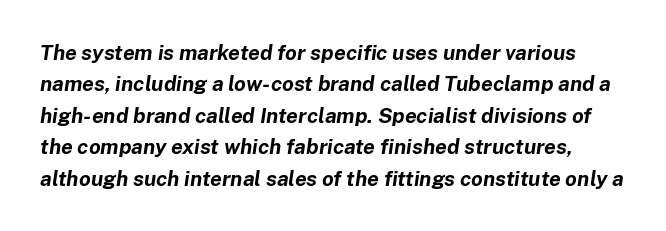
The typography opts for an oblique posture over an upright one. Has an underline been added? It has not. Evenly set lines give the paragraph a standard silhouette. In terms of weight, the rendering is a true, heavy bold. The line texture is even and compact thanks to regular tracking.
